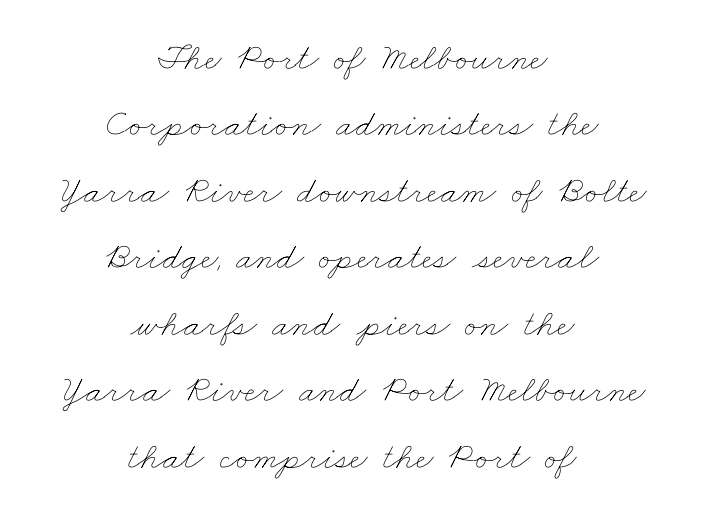
Nobody drew a line under any word here. Nothing unusual about the tracking: characters are spaced as the font intends. The letters look calm and open, with moderate or lighter stems. Here the designer chose a conventional face with non-uniform glyph widths.
